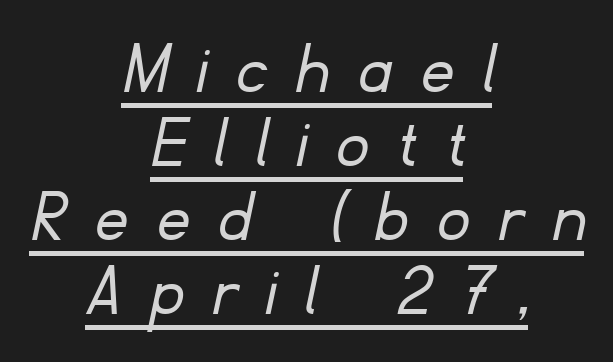
The image shows 77 px light sans-serif type; set centered, tight line spacing (0.96x), unusually wide letter spacing (+0.4 em), underlined; low stroke contrast and a small x-height.
